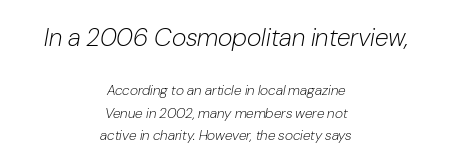
You could call the tracking neutral — neither tight nor loose. The foot of each line stays bare and open. The lettering tilts uniformly, giving the passage an italic look. Heaviness? Minimal to ordinary, like unemphasized prose. Compared with typical paragraphs, the rows here are spaced about the same. The rendering shrinks the type as you move from the upper chunk to the lower.
